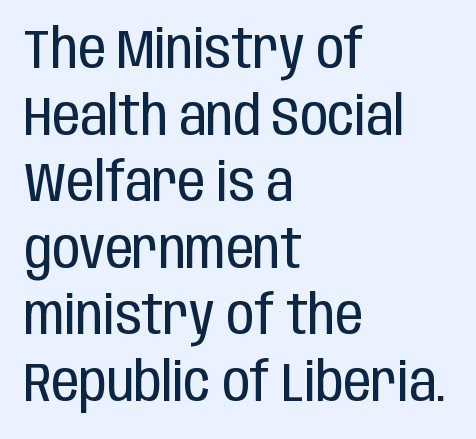
The image shows 55 px regular-weight, condensed sans-serif type, upright; set left-aligned, line spacing 1.21x, normal letter spacing, not underlined; low stroke contrast and a large x-height.
